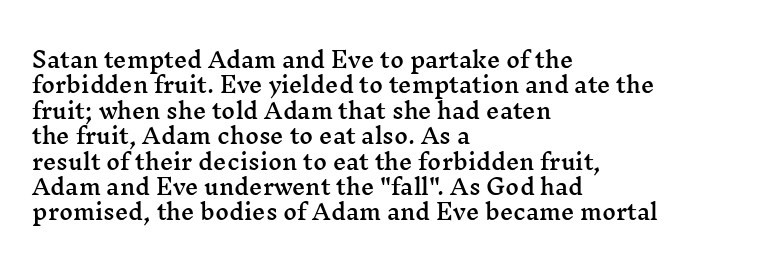
Q: Is the text italic (slanted)? A: No, it is upright.
Q: Is the text underlined? A: No.
Q: How is the paragraph aligned? A: Left-aligned.
Q: Is the spacing between letters normal or unusually wide? A: Normal.
